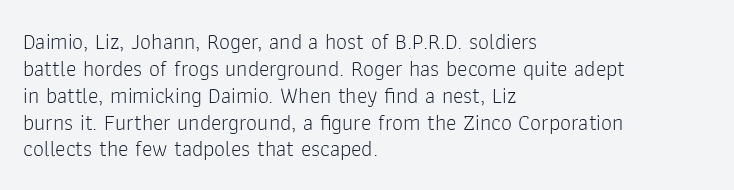
{"italic": "no", "bold": "no", "underline": "no", "align": "left", "line_spacing_ratio": 1.22, "letter_spacing": "normal", "letter_spacing_em": 0.0, "glyph_px": 22}
